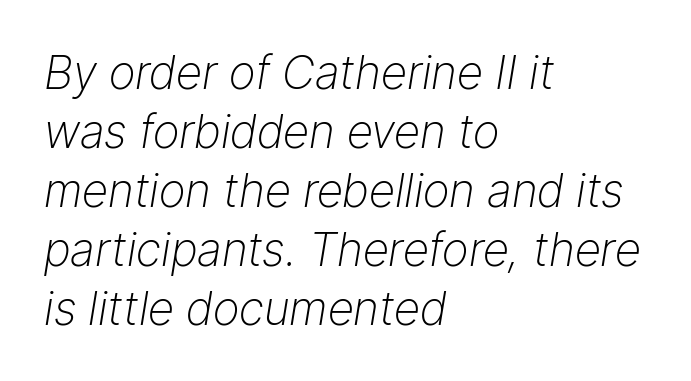
The image shows 46 px light type, italic (leaning right); set left-aligned, normal line spacing (1.28x), normal letter spacing, not underlined; low stroke contrast and a medium x-height.
